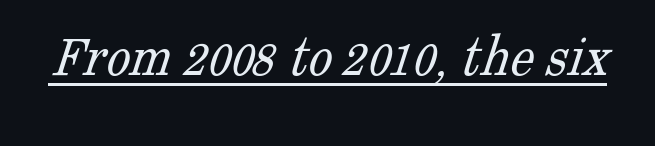
Q: Is the text bold? A: No.
Q: Is the typeface a serif or a sans-serif typeface? A: Serif.
Q: Is the text underlined? A: Yes.
Q: Is the spacing between letters normal or unusually wide? A: Normal.
Q: Width (condensed, normal, or wide)? A: Normal.
Q: Stroke contrast? A: Low.
Q: x-height? A: Medium.
Q: Monospaced? A: No.
